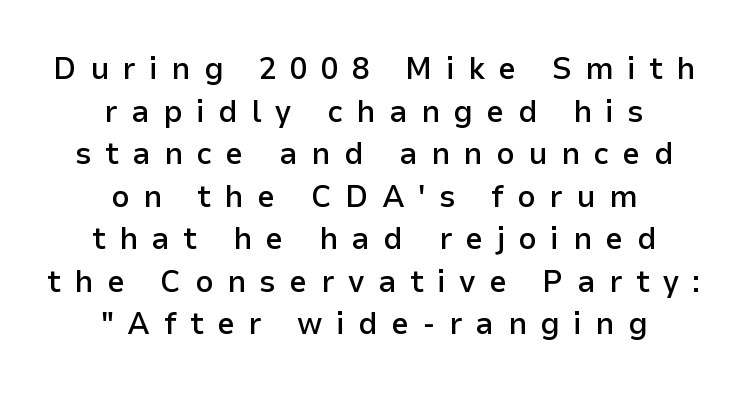
Q: Is the text bold? A: Semi-bold.
Q: Is the text italic (slanted)? A: No, it is upright.
Q: Is the typeface a serif or a sans-serif typeface? A: Sans-serif.
Q: Is the text underlined? A: No.
Q: How is the paragraph aligned? A: Centered.
Q: Is the spacing between letters normal or unusually wide? A: Unusually wide.
Q: Is the spacing between lines tight, normal or loose? A: Normal.
Q: Width (condensed, normal, or wide)? A: Normal.
Q: Stroke contrast? A: Low.
Q: x-height? A: Medium.
Q: Monospaced? A: No.
